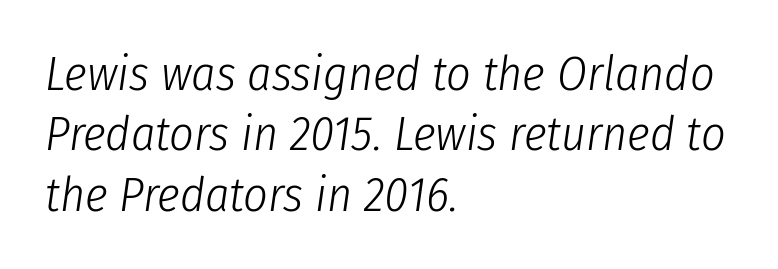
Q: Is the text bold? A: No.
Q: Is the text italic (slanted)? A: Yes, it leans right by about 8 degrees.
Q: Is the text underlined? A: No.
Q: How is the paragraph aligned? A: Left-aligned.
Q: Is the spacing between letters normal or unusually wide? A: Normal.
Q: Is the spacing between lines tight, normal or loose? A: Normal.
Q: Width (condensed, normal, or wide)? A: Condensed.
Q: Stroke contrast? A: Low.
Q: x-height? A: Medium.
Q: Monospaced? A: No.
